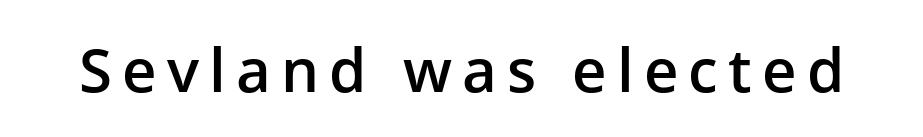
{"serif": "no", "italic": "no", "bold": "semi", "weight": "semibold", "width": "normal", "stroke_contrast": "low", "x_height": "medium", "monospaced": "no", "underline": "no", "glyph_px": 60}
